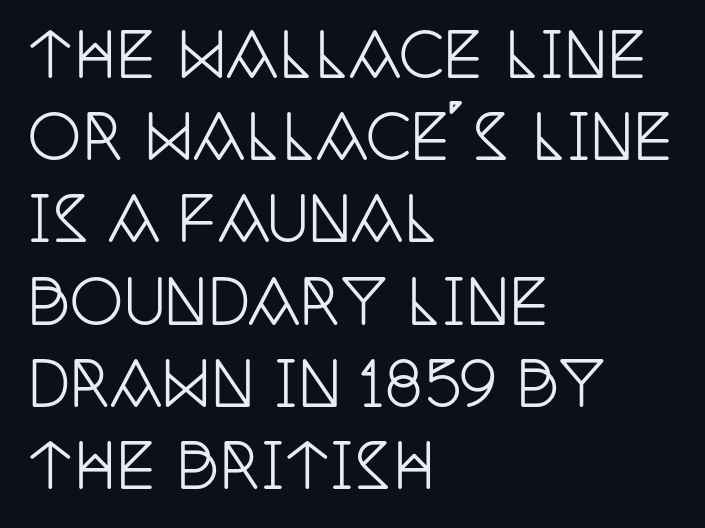
{"serif": "yes", "italic": "no", "width": "condensed", "stroke_contrast": "low", "x_height": "large", "monospaced": "no", "underline": "no", "align": "left", "line_spacing": "normal", "line_spacing_ratio": 1.37, "letter_spacing": "normal", "letter_spacing_em": 0.0, "glyph_px": 60}
